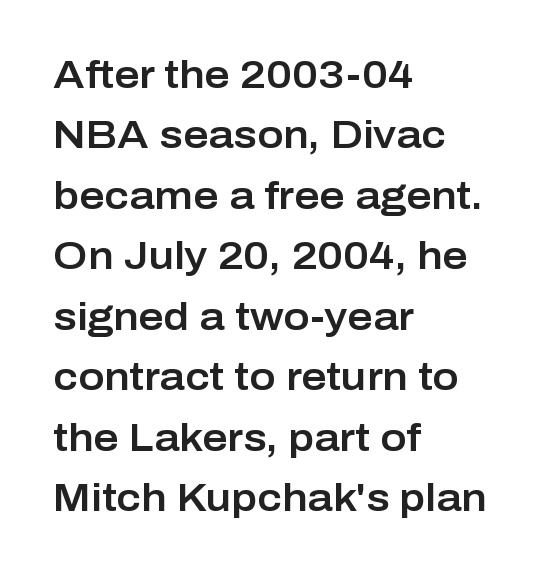
{"serif": "no", "italic": "no", "width": "normal", "stroke_contrast": "low", "x_height": "medium", "monospaced": "no", "underline": "no", "align": "left", "line_spacing": "normal", "line_spacing_ratio": 1.55, "letter_spacing": "normal", "letter_spacing_em": 0.0, "glyph_px": 39}
